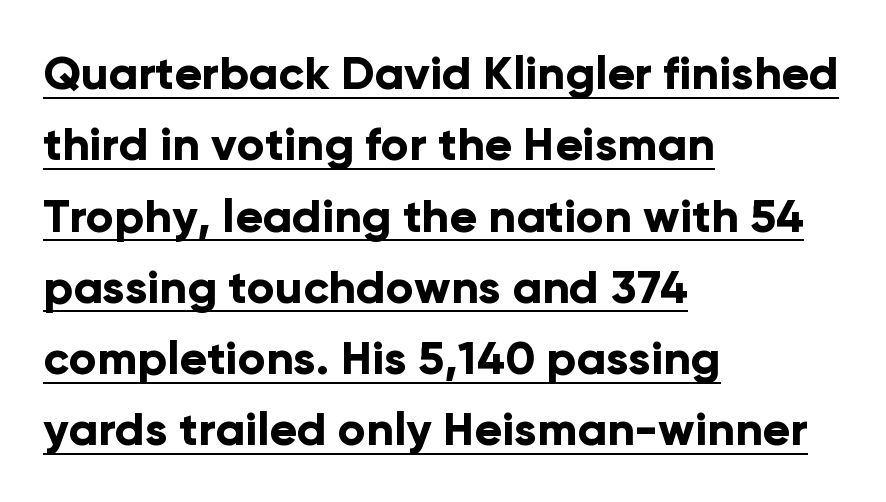
{"serif": "no", "italic": "no", "bold": "yes", "weight": "bold", "width": "normal", "stroke_contrast": "low", "x_height": "medium", "monospaced": "no", "underline": "yes", "align": "left", "line_spacing": "normal", "line_spacing_ratio": 1.55, "letter_spacing": "normal", "letter_spacing_em": 0.0, "glyph_px": 46}
